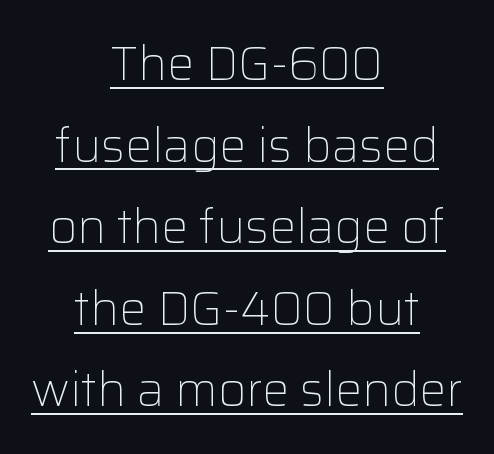
{"serif": "no", "italic": "no", "bold": "no", "weight": "light", "width": "normal", "stroke_contrast": "low", "x_height": "medium", "monospaced": "no", "underline": "yes", "align": "center", "line_spacing": "normal", "line_spacing_ratio": 1.7, "letter_spacing": "normal", "letter_spacing_em": 0.0, "glyph_px": 48}
